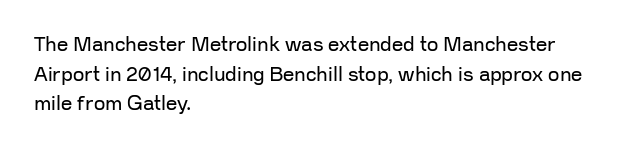
Q: Is the text bold? A: No.
Q: Is the text italic (slanted)? A: No, it is upright.
Q: Is the text underlined? A: No.
Q: How is the paragraph aligned? A: Left-aligned.
Q: Is the spacing between letters normal or unusually wide? A: Normal.
Q: Is the spacing between lines tight, normal or loose? A: Normal.
